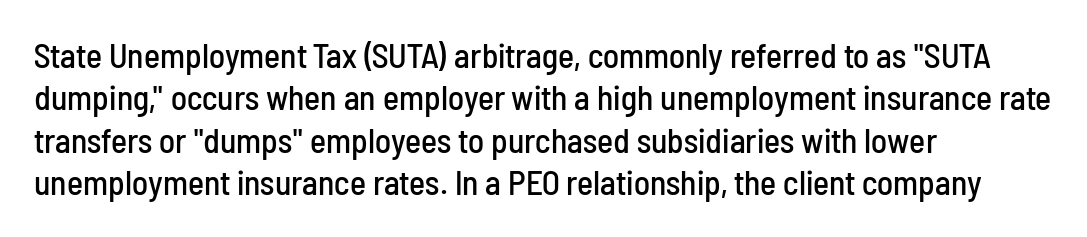
{"serif": "no", "italic": "no", "width": "condensed", "stroke_contrast": "low", "x_height": "medium", "monospaced": "no", "underline": "no", "align": "left", "line_spacing": "normal", "line_spacing_ratio": 1.25, "letter_spacing": "normal", "letter_spacing_em": 0.0, "glyph_px": 34}
